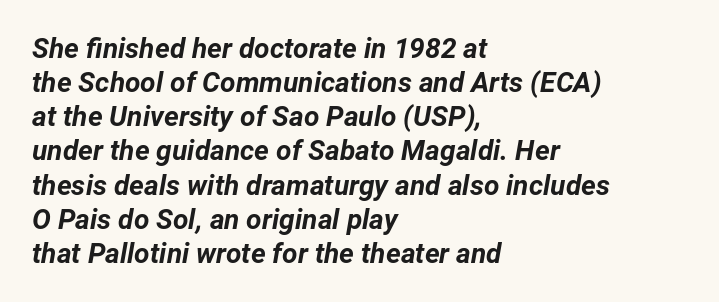
Q: Is the text bold? A: Yes.
Q: Is the text italic (slanted)? A: Yes, it leans right by about 12 degrees.
Q: Is the text underlined? A: No.
Q: How is the paragraph aligned? A: Left-aligned.
Q: Is the spacing between letters normal or unusually wide? A: Normal.
Q: Width (condensed, normal, or wide)? A: Normal.
Q: Stroke contrast? A: Low.
Q: x-height? A: Medium.
Q: Monospaced? A: No.
